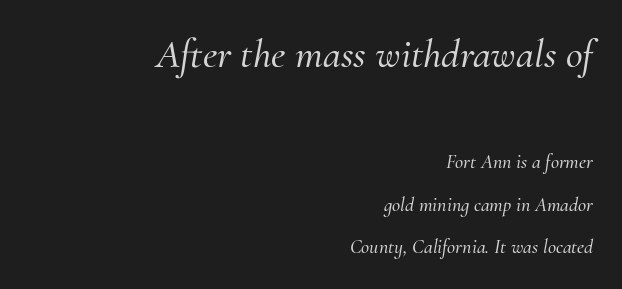
The image shows 41 px serif type, italic (leaning right); set right-aligned, loose line spacing (2.13x), normal letter spacing, not underlined; the first (top) block is 2.05x larger; medium stroke contrast and a small x-height.
